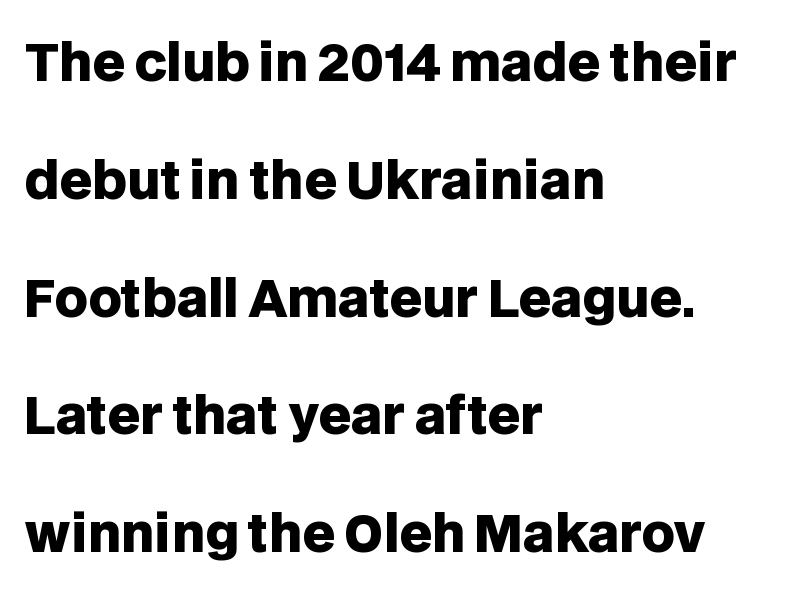
The image shows 51 px heavy sans-serif type, upright; set left-aligned, loose line spacing (2.31x), normal letter spacing, not underlined; low stroke contrast and a large x-height.
